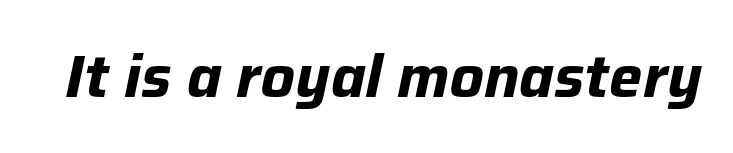
Q: Is the text bold? A: Yes.
Q: Is the text italic (slanted)? A: Yes, it leans right by about 12 degrees.
Q: Is the text underlined? A: No.
Q: Is the spacing between letters normal or unusually wide? A: Normal.
Q: Width (condensed, normal, or wide)? A: Normal.
Q: Stroke contrast? A: Low.
Q: x-height? A: Medium.
Q: Monospaced? A: No.
